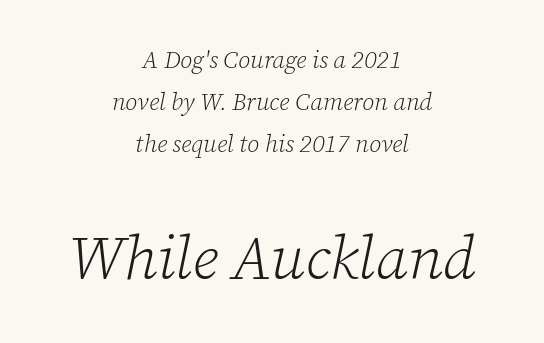
Q: Is the text bold? A: No.
Q: Is the text italic (slanted)? A: Yes, it leans right by about 12 degrees.
Q: Is the typeface a serif or a sans-serif typeface? A: Serif.
Q: Is the text underlined? A: No.
Q: How is the paragraph aligned? A: Centered.
Q: Is the spacing between letters normal or unusually wide? A: Normal.
Q: Which block of text is set in a larger size, the first (top) or the second (bottom)? A: The second (bottom) one.
Q: Width (condensed, normal, or wide)? A: Normal.
Q: Stroke contrast? A: Low.
Q: x-height? A: Medium.
Q: Monospaced? A: No.
